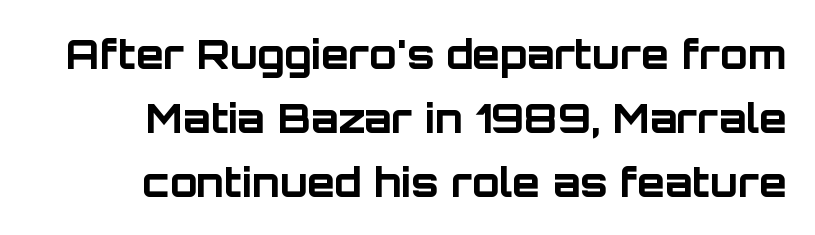
Q: Is the text bold? A: Yes.
Q: Is the text italic (slanted)? A: No, it is upright.
Q: Is the typeface a serif or a sans-serif typeface? A: Sans-serif.
Q: Is the text underlined? A: No.
Q: How is the paragraph aligned? A: Right-aligned.
Q: Is the spacing between letters normal or unusually wide? A: Normal.
Q: Is the spacing between lines tight, normal or loose? A: Normal.
Q: Width (condensed, normal, or wide)? A: Normal.
Q: Stroke contrast? A: Low.
Q: x-height? A: Large.
Q: Monospaced? A: No.
